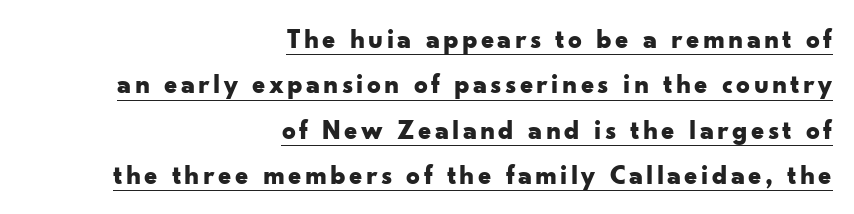
{"italic": "no", "bold": "yes", "underline": "yes", "align": "right", "line_spacing": "normal", "line_spacing_ratio": 1.68, "glyph_px": 27}
